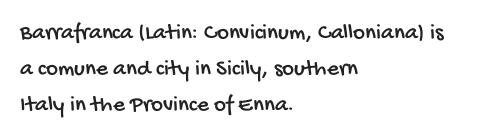
The lines sit at an ordinary, default distance from one another. The space beneath each line is pristine and unruled. These lines are set flush left with a ragged right edge. Does extra space separate the letters? No, they use regular spacing.
